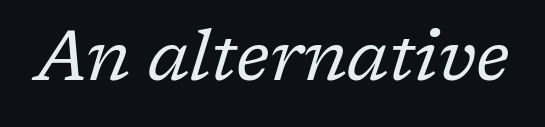
{"serif": "yes", "italic": "yes", "lean": "right", "slant_degrees": 17, "bold": "no", "weight": "regular", "width": "normal", "stroke_contrast": "low", "x_height": "medium", "monospaced": "no", "underline": "no", "letter_spacing": "normal", "letter_spacing_em": 0.0, "glyph_px": 70}
